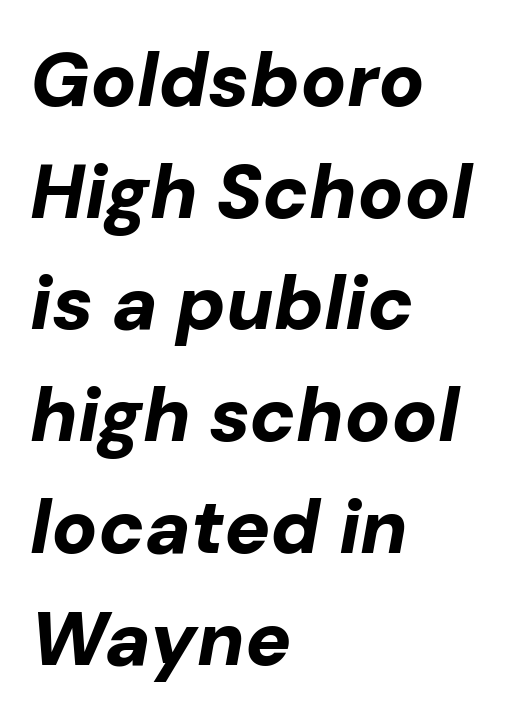
Vertically, the passage feels balanced, rows spaced as you'd expect. Horizontally, the lines are justified to the leading edge only. The typography opts for an oblique posture over an upright one. What weight is shown? A full bold with thick strokes. The line texture is even and compact thanks to regular tracking. Any mark beneath the type? The region is blank.
